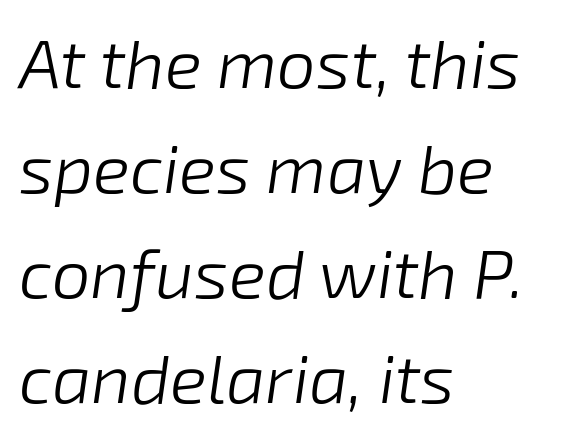
Emphasis-style slanted type is in use. The lines sit at an ordinary, default distance from one another. The zone under the glyphs is completely vacant. Heft: none added — not bold.
